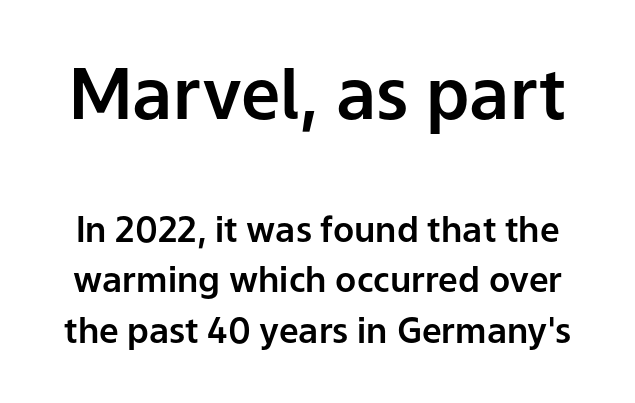
The image shows 70 px sans-serif type, upright; set normal line spacing (1.44x), normal letter spacing, not underlined; the first (top) block is 2.0x larger; low stroke contrast and a medium x-height.
